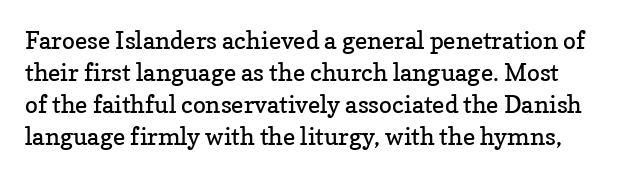
{"italic": "no", "bold": "no", "underline": "no", "line_spacing": "normal", "line_spacing_ratio": 1.33, "letter_spacing": "normal", "letter_spacing_em": 0.0, "glyph_px": 24}
